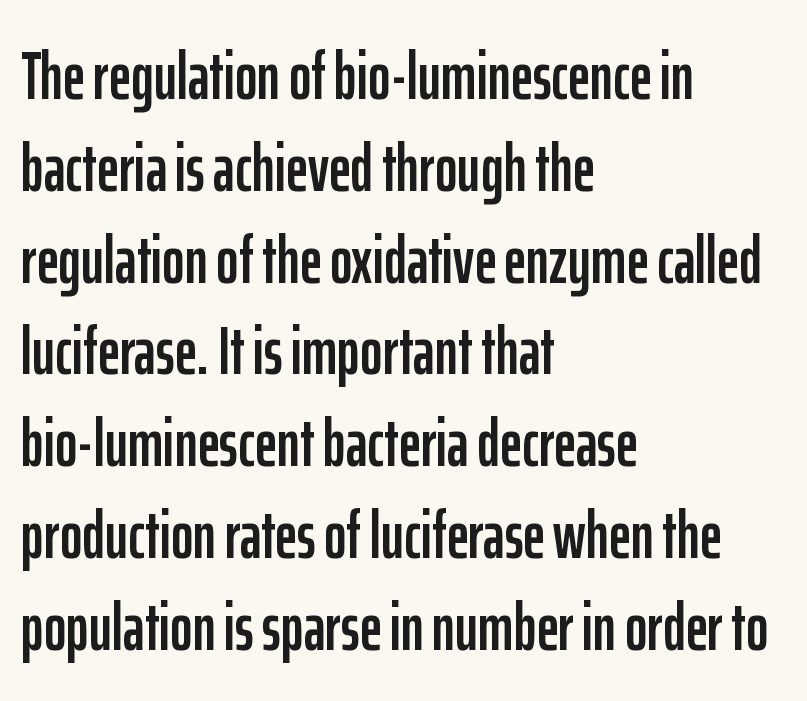
The image shows 68 px condensed sans-serif type, upright; set left-aligned, normal line spacing (1.35x), normal letter spacing, not underlined; low stroke contrast and a medium x-height.
